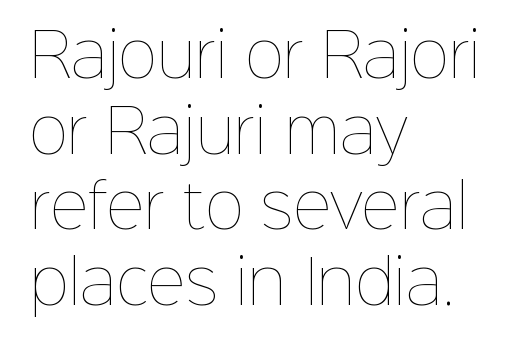
Q: Is the text bold? A: No.
Q: Is the text italic (slanted)? A: No, it is upright.
Q: Is the text underlined? A: No.
Q: How is the paragraph aligned? A: Left-aligned.
Q: Is the spacing between letters normal or unusually wide? A: Normal.
Q: Is the spacing between lines tight, normal or loose? A: Normal.
Q: Width (condensed, normal, or wide)? A: Normal.
Q: Stroke contrast? A: Low.
Q: x-height? A: Medium.
Q: Monospaced? A: No.
